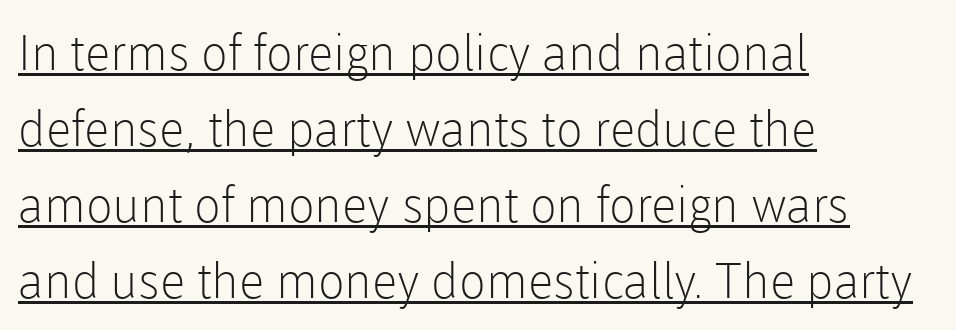
Q: Is the text bold? A: No.
Q: Is the text italic (slanted)? A: No, it is upright.
Q: Is the typeface a serif or a sans-serif typeface? A: Sans-serif.
Q: Is the text underlined? A: Yes.
Q: How is the paragraph aligned? A: Left-aligned.
Q: Is the spacing between letters normal or unusually wide? A: Normal.
Q: Is the spacing between lines tight, normal or loose? A: Normal.
Q: Width (condensed, normal, or wide)? A: Normal.
Q: Stroke contrast? A: Low.
Q: x-height? A: Medium.
Q: Monospaced? A: No.
